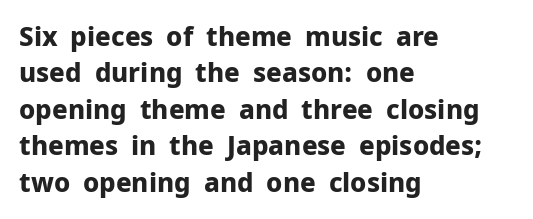
The image shows 26 px bold type, upright; set left-aligned, normal line spacing (1.4x), normal letter spacing, not underlined.
